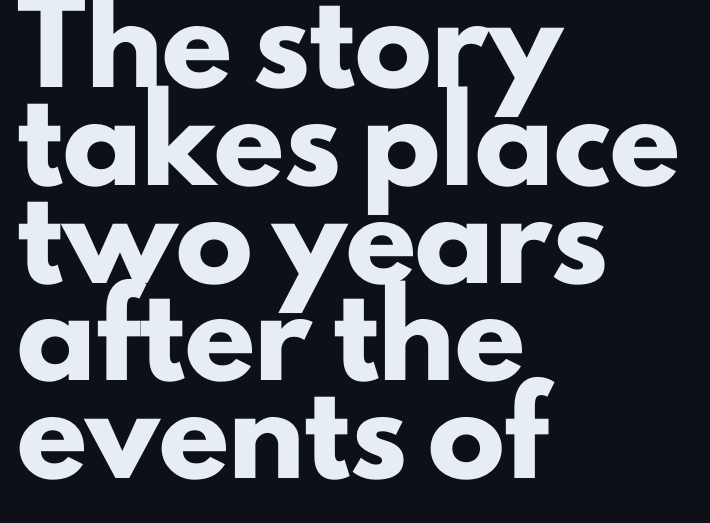
Q: Is the text bold? A: Yes.
Q: Is the text italic (slanted)? A: No, it is upright.
Q: Is the typeface a serif or a sans-serif typeface? A: Sans-serif.
Q: Is the text underlined? A: No.
Q: How is the paragraph aligned? A: Left-aligned.
Q: Is the spacing between letters normal or unusually wide? A: Normal.
Q: Is the spacing between lines tight, normal or loose? A: Normal.
Q: Width (condensed, normal, or wide)? A: Normal.
Q: Stroke contrast? A: Low.
Q: x-height? A: Small.
Q: Monospaced? A: No.
